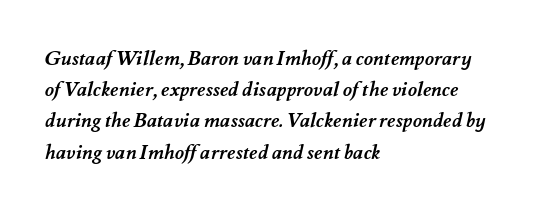
The image shows 20 px bold type; set left-aligned, normal line spacing (1.56x), normal letter spacing, not underlined.
